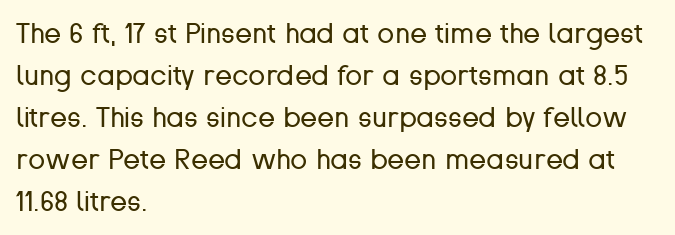
The horizontal fit of the characters is conventional and even. Unlike a traditional serif, this face leaves its strokes unadorned. You could not count columns in this text — the font is proportionally spaced. Italic? Not at all — the glyphs are vertical. The face looks like a standard text weight, possibly lighter.
